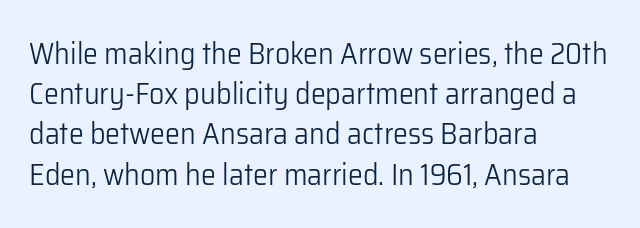
Q: Is the text bold? A: No.
Q: Is the text italic (slanted)? A: No, it is upright.
Q: Is the typeface a serif or a sans-serif typeface? A: Sans-serif.
Q: Is the text underlined? A: No.
Q: How is the paragraph aligned? A: Left-aligned.
Q: Is the spacing between letters normal or unusually wide? A: Normal.
Q: Is the spacing between lines tight, normal or loose? A: Normal.
Q: Width (condensed, normal, or wide)? A: Normal.
Q: Stroke contrast? A: Low.
Q: x-height? A: Medium.
Q: Monospaced? A: No.
